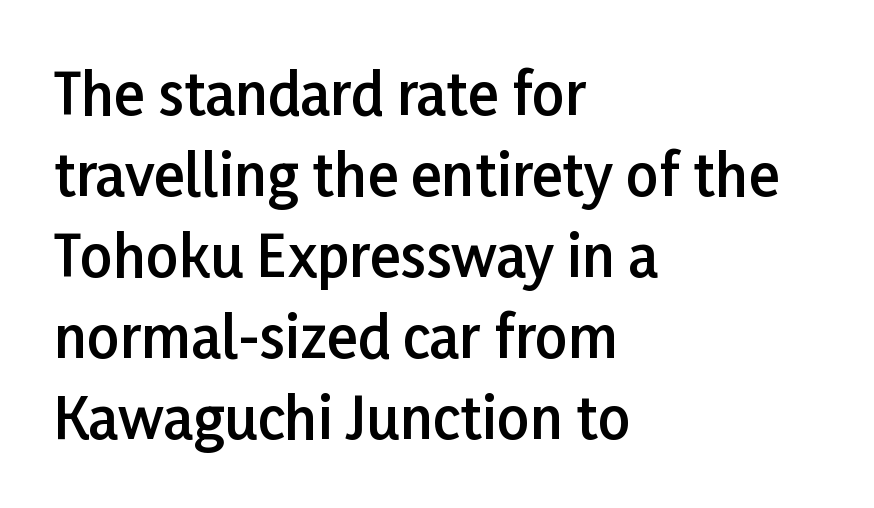
{"serif": "no", "italic": "no", "bold": "semi", "weight": "semibold", "width": "normal", "stroke_contrast": "low", "x_height": "medium", "monospaced": "no", "underline": "no", "align": "left", "line_spacing": "normal", "line_spacing_ratio": 1.42, "letter_spacing": "normal", "letter_spacing_em": 0.0, "glyph_px": 57}
